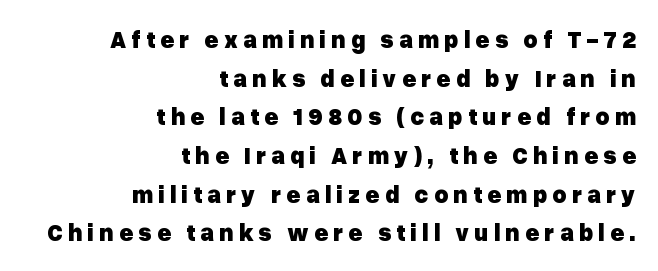
Lines of text with bare space underneath. The typesetter chose a ragged-left arrangement here. This is the regular roman posture of the typeface. Honestly, the letter spacing is so wide it's the main thing you notice. The rendering uses a moderate line-height, typical for paragraphs. What weight is shown? A full bold with thick strokes.
